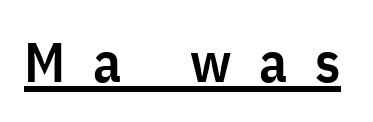
Q: Is the text bold? A: Semi-bold.
Q: Is the text italic (slanted)? A: No, it is upright.
Q: Is the typeface a serif or a sans-serif typeface? A: Sans-serif.
Q: Is the text underlined? A: Yes.
Q: Is the spacing between letters normal or unusually wide? A: Unusually wide.
Q: Width (condensed, normal, or wide)? A: Condensed.
Q: Stroke contrast? A: Low.
Q: x-height? A: Medium.
Q: Monospaced? A: No.
